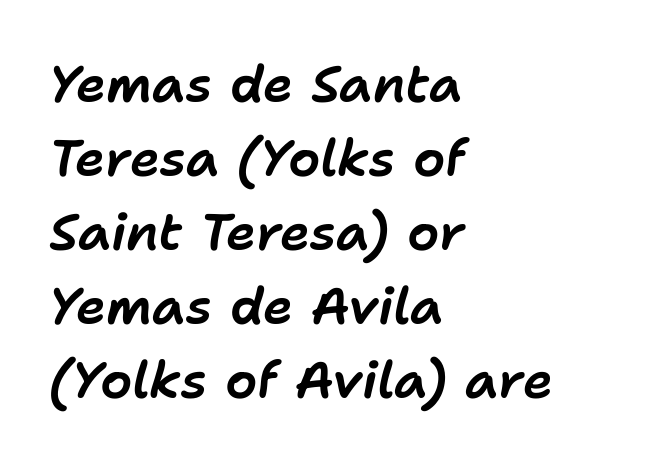
A typesetter would call this proportional, since set widths differ per character. These lines sit exactly where default settings would place them. These lines were composed using italics. The letters sit at their default tracking, neither squeezed nor spread.
